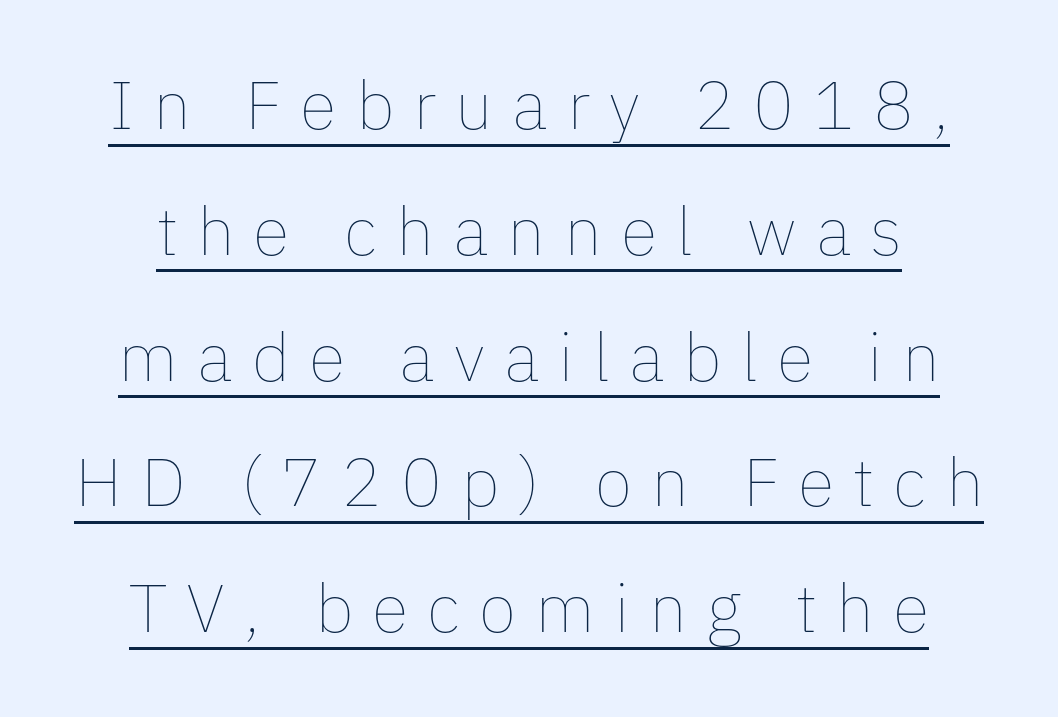
The setting favours the middle, as headings and verse often do. Look at the tracking — it's clearly loosened, letters drifting apart. You could not count columns in this text — the font is proportionally spaced. Stems here are at most as thick as an everyday book face.
